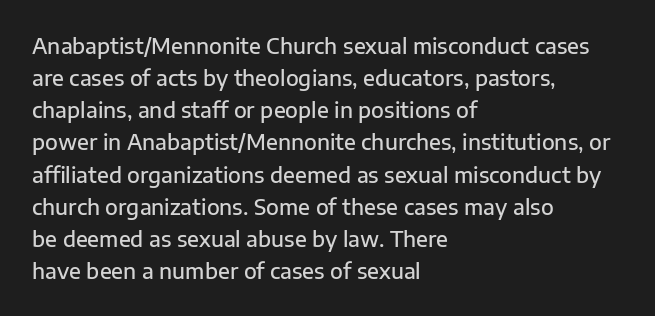
Regular leading. This sample is left-justified, so line endings fall wherever the words run out. Honestly, the letter spacing is just normal — you wouldn't notice it. The glyphs are unaccompanied by any horizontal stroke below them. Every letter is mildly thick-stroked: semibold rather than bold.
